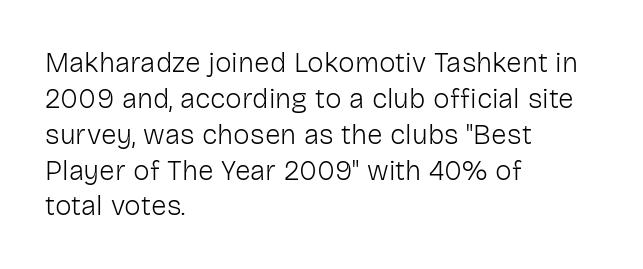
Q: Is the text bold? A: No.
Q: Is the text italic (slanted)? A: No, it is upright.
Q: Is the typeface a serif or a sans-serif typeface? A: Sans-serif.
Q: Is the text underlined? A: No.
Q: How is the paragraph aligned? A: Left-aligned.
Q: Is the spacing between letters normal or unusually wide? A: Normal.
Q: Is the spacing between lines tight, normal or loose? A: Normal.
Q: Width (condensed, normal, or wide)? A: Normal.
Q: Stroke contrast? A: Low.
Q: x-height? A: Medium.
Q: Monospaced? A: No.
